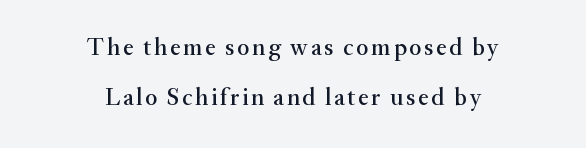
The image shows 24 px text type, upright; set centered, loose line spacing (2.1x), not underlined.
